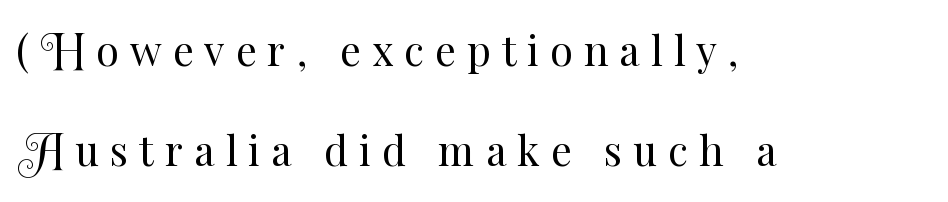
Words float on clear page, feet unadorned. Layout note: lines flush left. The passage shown is not bold in any degree. Successive baselines arrive slowly, with a big drop between each. The face used here is proportionally spaced, like ordinary book or web type.
